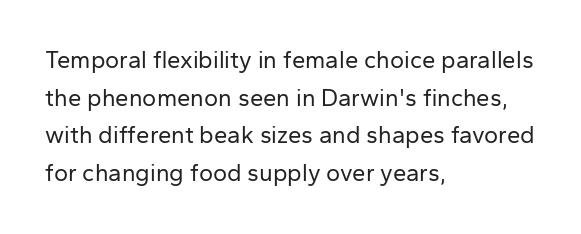
{"italic": "no", "bold": "no", "underline": "no", "align": "left", "line_spacing": "normal", "line_spacing_ratio": 1.57, "letter_spacing": "normal", "letter_spacing_em": 0.0, "glyph_px": 24}
